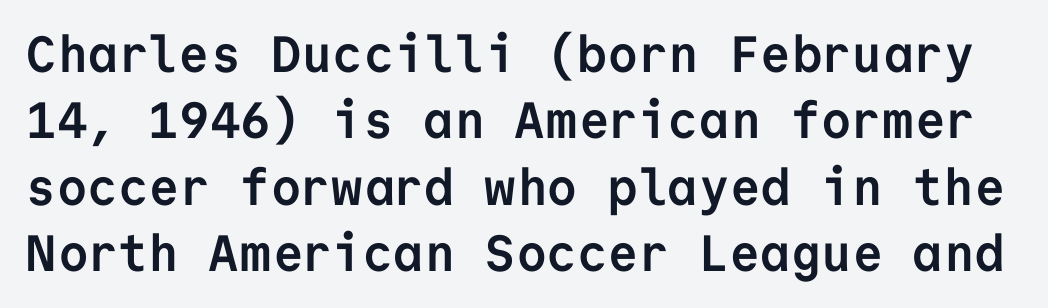
The image shows 51 px semibold sans-serif type, upright, monospaced; set normal line spacing (1.3x), normal letter spacing, not underlined; low stroke contrast and a medium x-height.
